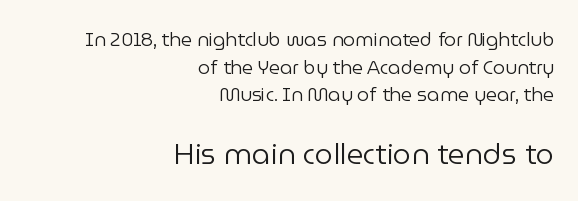
The image shows 29 px regular-weight sans-serif type, upright; set right-aligned, normal line spacing (1.45x), normal letter spacing, not underlined; the second (bottom) block is 1.53x larger; low stroke contrast and a medium x-height.
